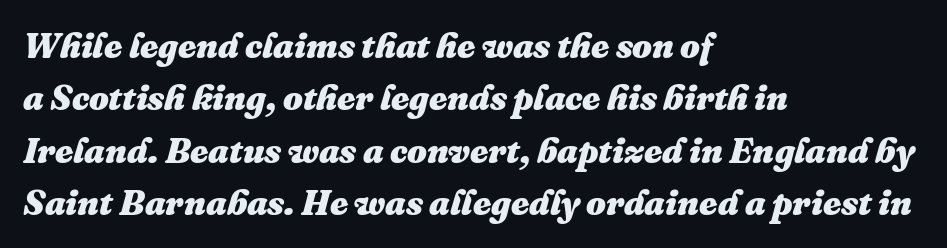
The image shows 35 px heavy type, italic (leaning right); set left-aligned, normal line spacing (1.5x), normal letter spacing, not underlined; medium stroke contrast and a medium x-height.
